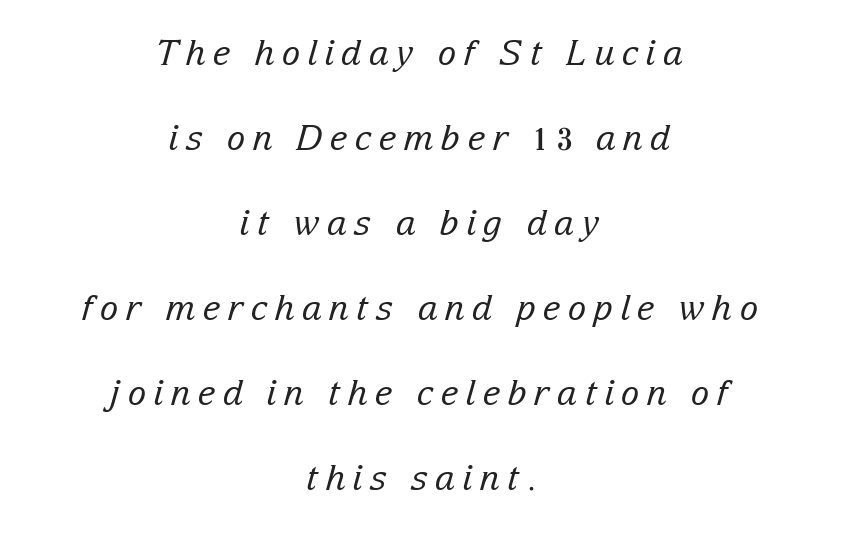
The specimen omits any rule beneath the text block's lines. Is this a heavy cut? Hardly; it is regular or lighter. Vertical spacing — loose. You could not count columns in this text — the font is proportionally spaced.
